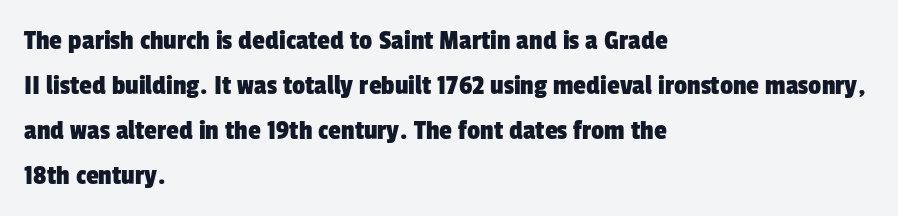
Standard letterfit; no display-style spreading of the glyphs. Every row of glyphs begins at an identical x-position on the left. Examine the stroke ends and you'll find no serifs. A typesetter would call this proportional, since set widths differ per character. These lines sit exactly where default settings would place them. Glance below the letters and you will spot only blank space.
